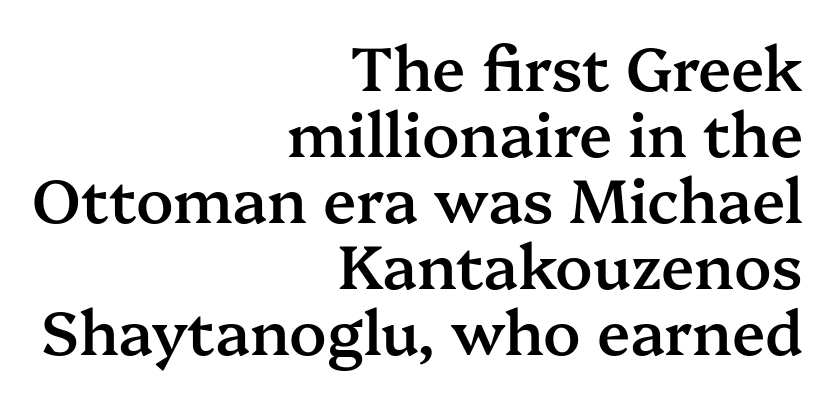
On the weight axis this lands at semibold, roughly 600. Each line ends at the same right margin while the left side varies. This sample has the flowing, uneven cadence of proportional lettering. Nobody drew a line under any word here. Ascenders rise straight up at ninety degrees. This block would grow much taller if given ordinary leading; it's compressed now.
